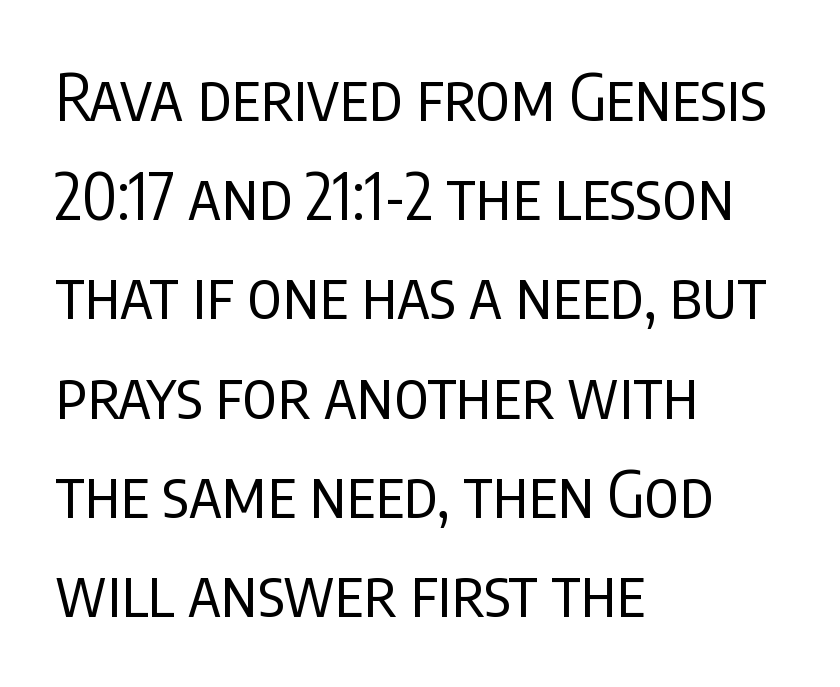
{"serif": "no", "italic": "no", "bold": "no", "weight": "regular", "width": "condensed", "stroke_contrast": "low", "x_height": "large", "monospaced": "no", "underline": "no", "align": "left", "line_spacing": "normal", "line_spacing_ratio": 1.55, "letter_spacing": "normal", "letter_spacing_em": 0.0, "glyph_px": 64}
